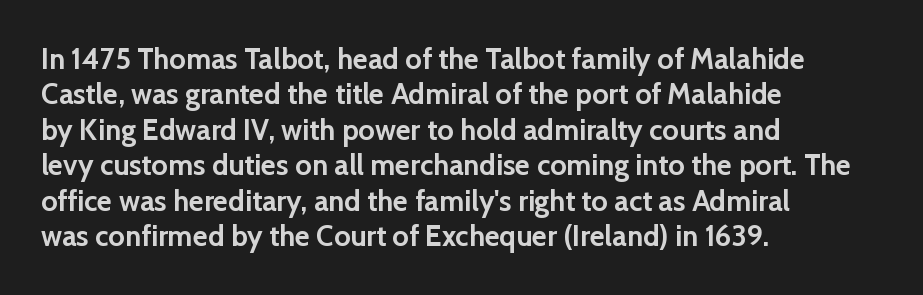
I'd call this a sans setting — the letters go barefoot. The space directly below the letters is spotless. The letters stand straight up with perfectly vertical stems. Visually the block forms a straight wall on the left and a jagged coastline on the right. Caption: standard tracking, unaltered. Heavy, bold letterforms.
